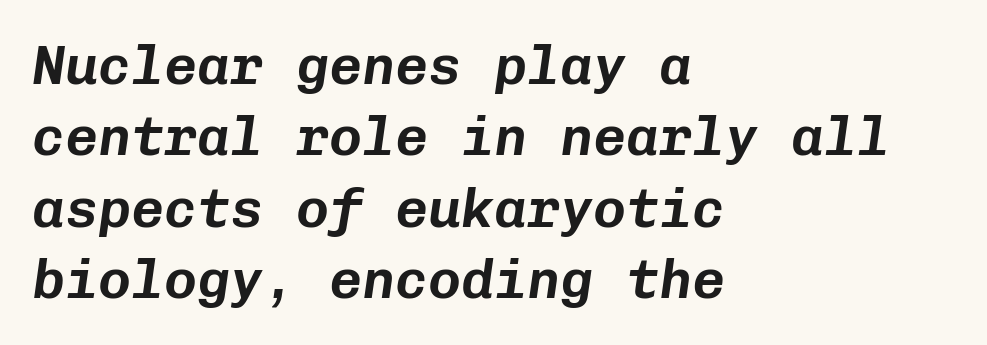
The face used here is rendered with its standard letterfit. The text block is weighted toward the left margin, trailing off unevenly rightward. A bare baseline throughout the passage. Italic? Definitely — the glyphs are oblique.
